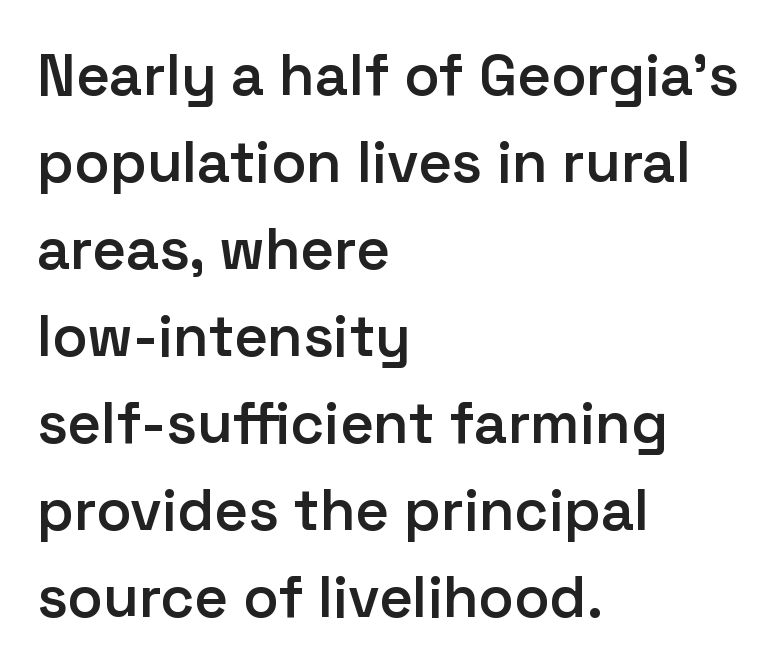
Q: Is the text bold? A: Semi-bold.
Q: Is the text italic (slanted)? A: No, it is upright.
Q: Is the typeface a serif or a sans-serif typeface? A: Sans-serif.
Q: Is the text underlined? A: No.
Q: How is the paragraph aligned? A: Left-aligned.
Q: Is the spacing between letters normal or unusually wide? A: Normal.
Q: Is the spacing between lines tight, normal or loose? A: Normal.
Q: Width (condensed, normal, or wide)? A: Normal.
Q: Stroke contrast? A: Low.
Q: x-height? A: Medium.
Q: Monospaced? A: No.
